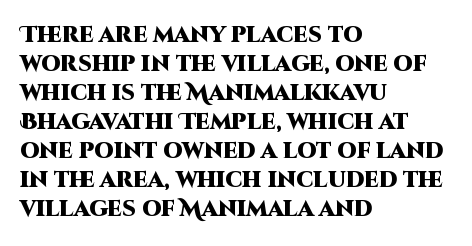
{"italic": "no", "bold": "yes", "underline": "no", "align": "left", "line_spacing": "normal", "line_spacing_ratio": 1.32, "letter_spacing": "normal", "letter_spacing_em": 0.0, "glyph_px": 22}
